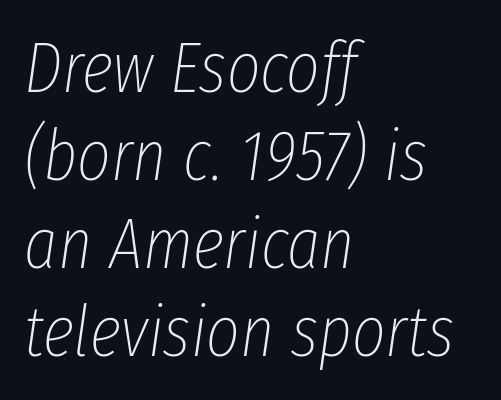
The image shows 72 px thin, condensed type, italic (leaning right); set left-aligned, line spacing 1.22x, normal letter spacing, not underlined; low stroke contrast and a medium x-height.
